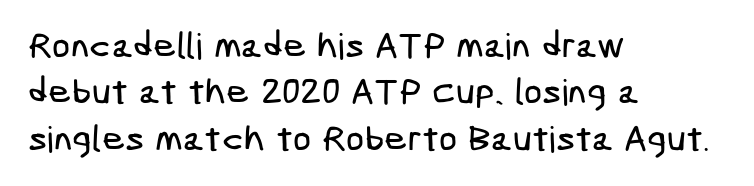
Q: Is the typeface a serif or a sans-serif typeface? A: Sans-serif.
Q: Is the text underlined? A: No.
Q: How is the paragraph aligned? A: Left-aligned.
Q: Is the spacing between letters normal or unusually wide? A: Normal.
Q: Is the spacing between lines tight, normal or loose? A: Normal.
Q: Width (condensed, normal, or wide)? A: Condensed.
Q: Stroke contrast? A: Low.
Q: x-height? A: Medium.
